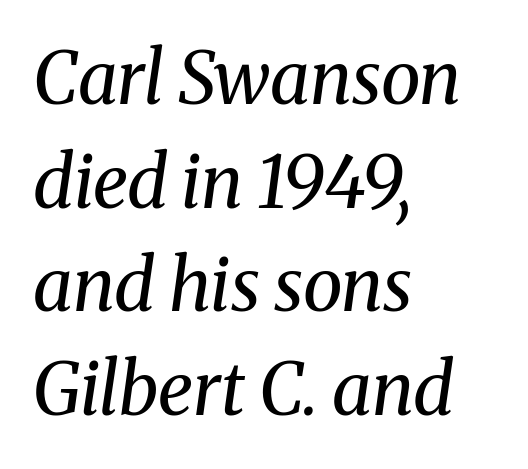
Q: Is the text bold? A: No.
Q: Is the text italic (slanted)? A: Yes, it leans right by about 8 degrees.
Q: Is the typeface a serif or a sans-serif typeface? A: Serif.
Q: Is the text underlined? A: No.
Q: How is the paragraph aligned? A: Left-aligned.
Q: Is the spacing between letters normal or unusually wide? A: Normal.
Q: Is the spacing between lines tight, normal or loose? A: Normal.
Q: Width (condensed, normal, or wide)? A: Normal.
Q: Stroke contrast? A: Medium.
Q: x-height? A: Medium.
Q: Monospaced? A: No.
